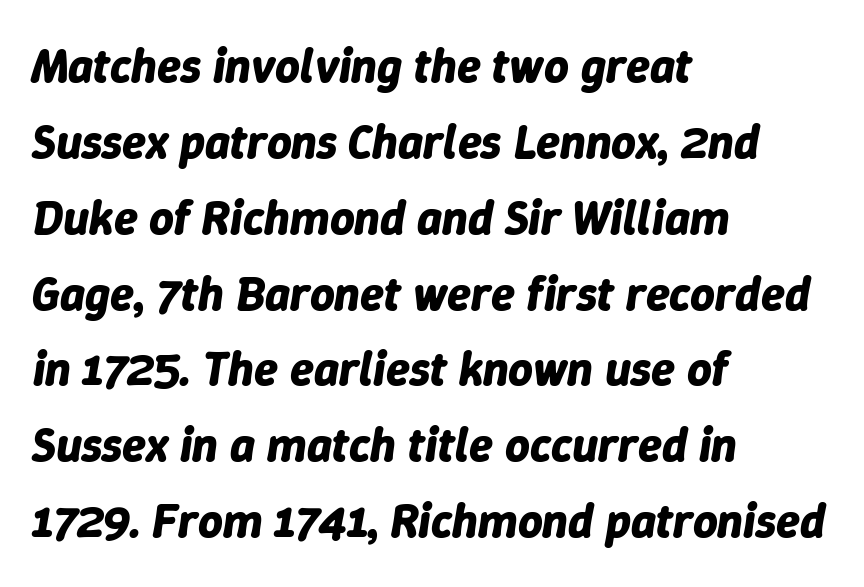
Q: Is the text bold? A: Yes.
Q: Is the text italic (slanted)? A: Yes, it leans right by about 9 degrees.
Q: Is the text underlined? A: No.
Q: How is the paragraph aligned? A: Left-aligned.
Q: Is the spacing between letters normal or unusually wide? A: Normal.
Q: Is the spacing between lines tight, normal or loose? A: Normal.
Q: Width (condensed, normal, or wide)? A: Normal.
Q: Stroke contrast? A: Low.
Q: x-height? A: Medium.
Q: Monospaced? A: No.
